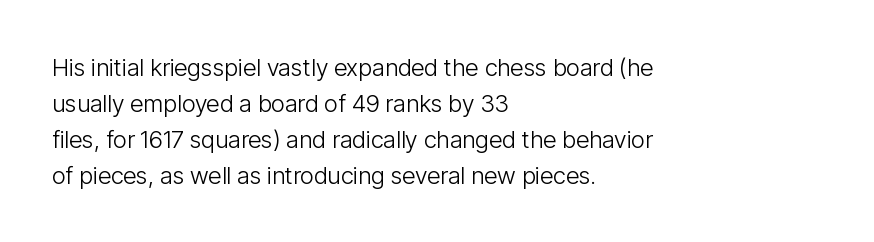
{"italic": "no", "bold": "no", "underline": "no", "align": "left", "line_spacing": "normal", "line_spacing_ratio": 1.5, "letter_spacing": "normal", "letter_spacing_em": 0.0, "glyph_px": 24}
